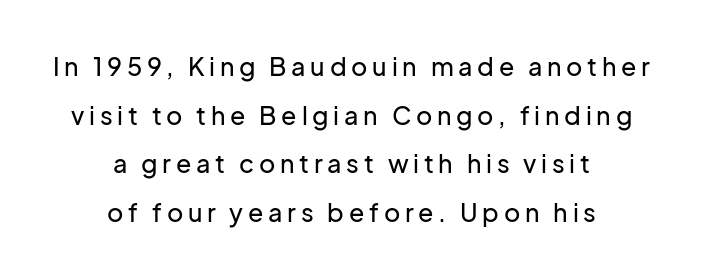
{"italic": "no", "underline": "no", "align": "center", "line_spacing": "loose", "line_spacing_ratio": 1.95, "glyph_px": 25}
